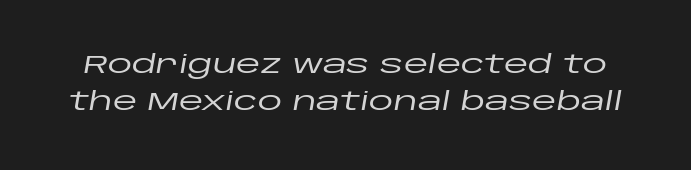
The image shows 25 px text type, italic (leaning right); set normal line spacing (1.5x), normal letter spacing, not underlined.
